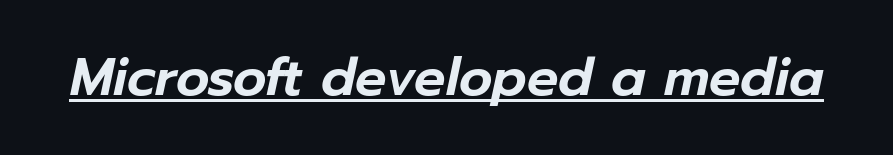
Q: Is the text italic (slanted)? A: Yes, it leans right by about 12 degrees.
Q: Is the text underlined? A: Yes.
Q: Is the spacing between letters normal or unusually wide? A: Normal.
Q: Width (condensed, normal, or wide)? A: Normal.
Q: Stroke contrast? A: Low.
Q: x-height? A: Medium.
Q: Monospaced? A: No.
